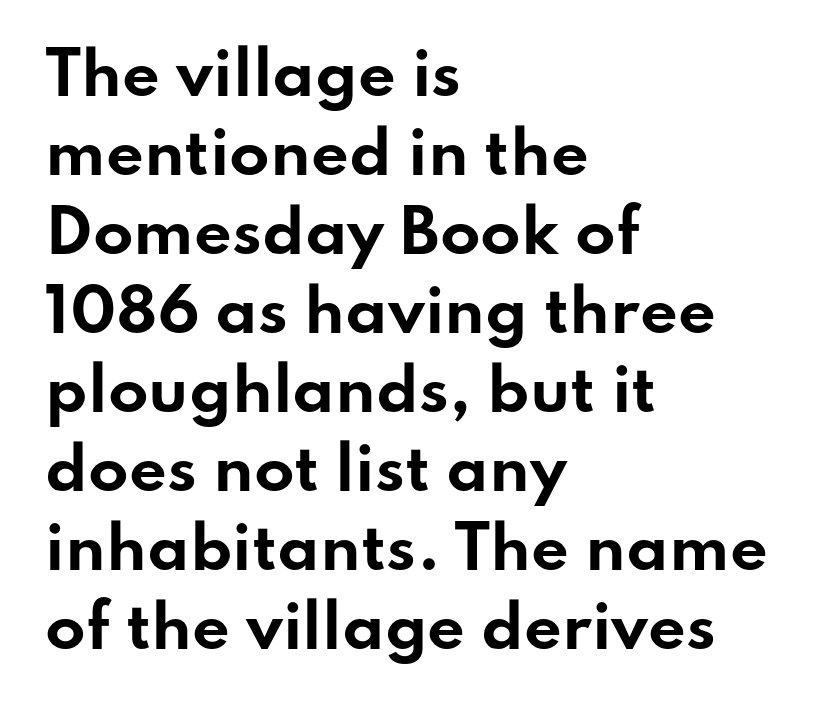
The image shows 59 px bold, wide sans-serif type, upright; set left-aligned, normal line spacing (1.34x), normal letter spacing, not underlined; low stroke contrast and a small x-height.
